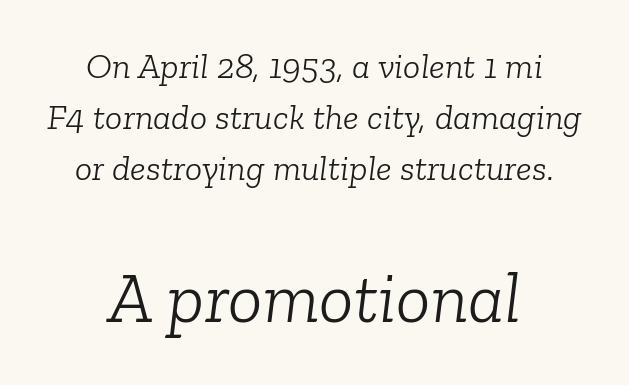
{"serif": "yes", "italic": "yes", "lean": "right", "slant_degrees": 6, "bold": "no", "weight": "light", "width": "normal", "stroke_contrast": "low", "x_height": "medium", "monospaced": "no", "underline": "no", "align": "center", "line_spacing": "normal", "line_spacing_ratio": 1.41, "letter_spacing": "normal", "letter_spacing_em": 0.0, "larger_block": "second", "size_ratio": 2.0, "glyph_px": 72}
